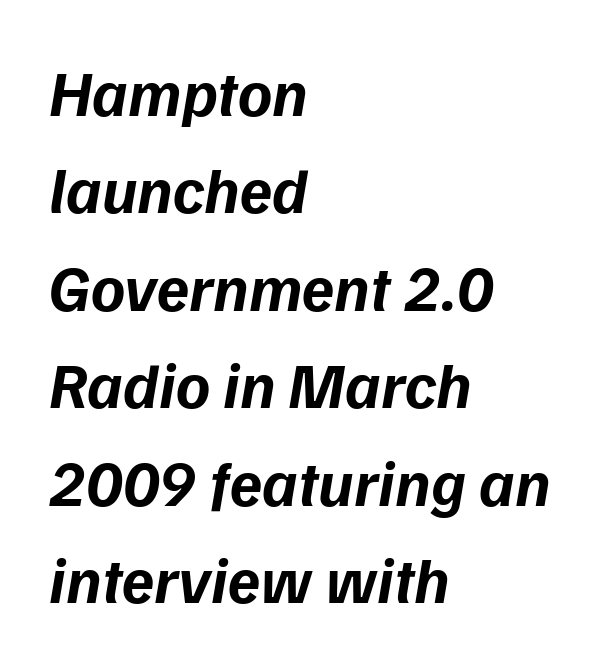
Here the glyphs are tracked normally, forming tight word shapes. The rendering uses a bold face; every stroke is thick and dark. The vertical gap from one line to the next is medium. Notice how the passage keeps a crisp vertical edge on the left only.
